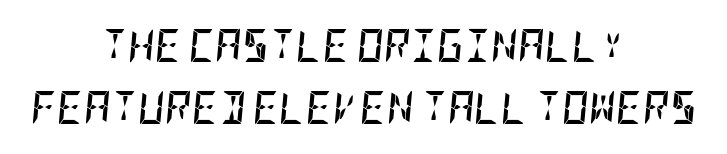
Which margin do the lines hug? Neither — every line sits in the middle. In terms of weight, the rendering is a true, heavy bold. Characters follow at the spacing the type designer built in. Words float on clear page, feet unadorned. An italicized treatment has been applied to the whole sample.
